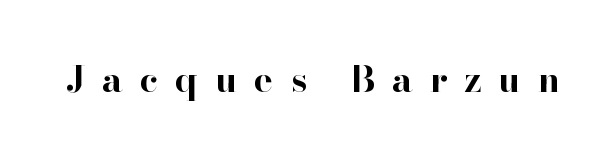
{"serif": "yes", "italic": "no", "bold": "yes", "weight": "bold", "width": "normal", "stroke_contrast": "high", "x_height": "small", "monospaced": "no", "underline": "no", "letter_spacing": "wide", "letter_spacing_em": 0.47, "glyph_px": 36}
